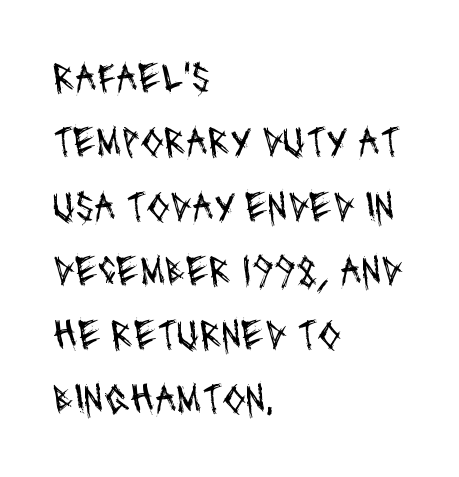
Q: Is the text bold? A: No.
Q: Is the typeface a serif or a sans-serif typeface? A: Sans-serif.
Q: Is the text underlined? A: No.
Q: How is the paragraph aligned? A: Left-aligned.
Q: Is the spacing between letters normal or unusually wide? A: Normal.
Q: Is the spacing between lines tight, normal or loose? A: Normal.
Q: Width (condensed, normal, or wide)? A: Condensed.
Q: Stroke contrast? A: Medium.
Q: x-height? A: Large.
Q: Monospaced? A: No.
